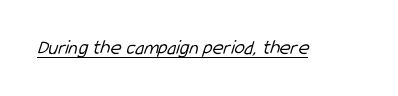
{"bold": "no", "underline": "yes", "letter_spacing": "normal", "letter_spacing_em": 0.0, "glyph_px": 21}
